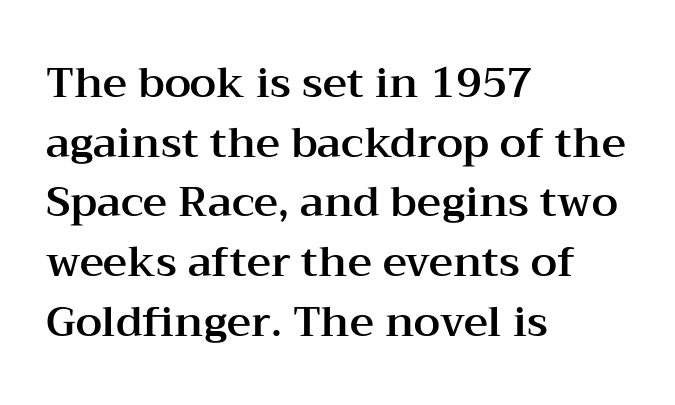
The designer left line spacing at the default. I'd call this a serif setting — the letters wear small feet. Is there any slant? The stems are plumb. Spacing between characters is what you'd get straight out of the box.
